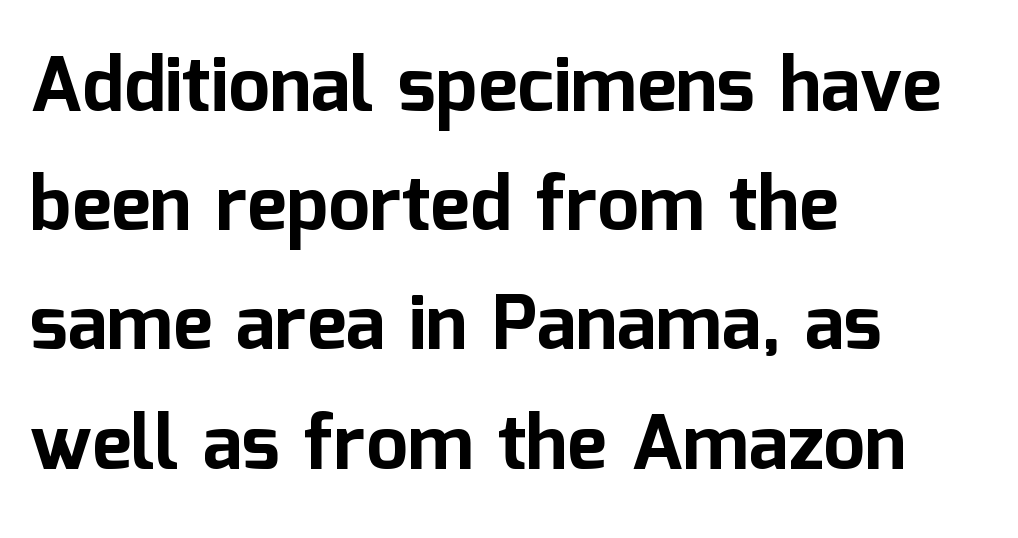
The image shows 75 px bold sans-serif type, upright; set left-aligned, normal line spacing (1.59x), normal letter spacing, not underlined; low stroke contrast and a medium x-height.
